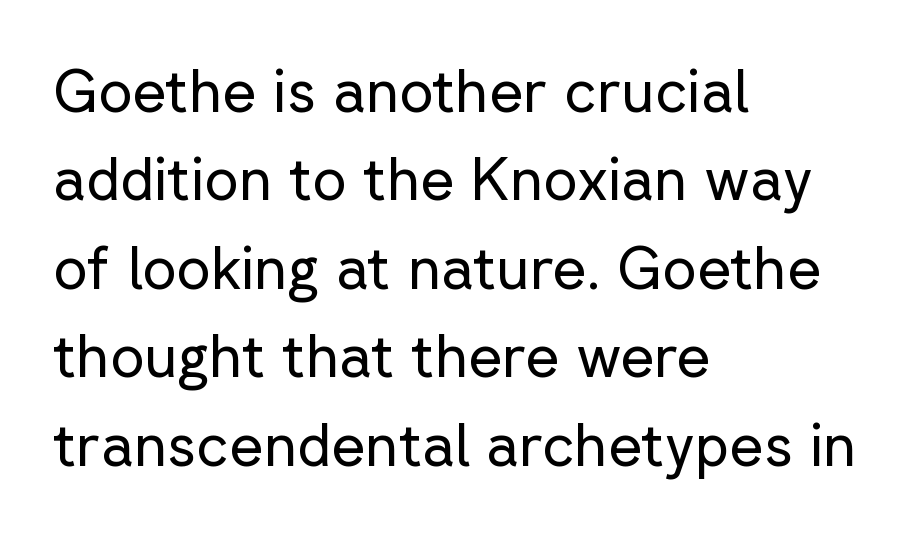
Q: Is the text bold? A: No.
Q: Is the text italic (slanted)? A: No, it is upright.
Q: Is the typeface a serif or a sans-serif typeface? A: Sans-serif.
Q: Is the text underlined? A: No.
Q: How is the paragraph aligned? A: Left-aligned.
Q: Is the spacing between letters normal or unusually wide? A: Normal.
Q: Is the spacing between lines tight, normal or loose? A: Normal.
Q: Width (condensed, normal, or wide)? A: Normal.
Q: Stroke contrast? A: Low.
Q: x-height? A: Medium.
Q: Monospaced? A: No.
